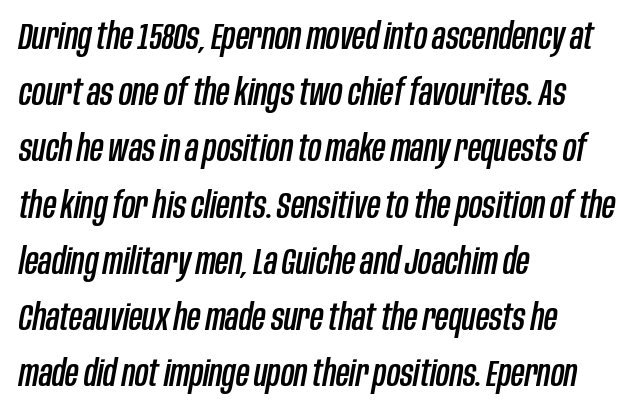
The image shows 37 px condensed type, italic (leaning right); set left-aligned, normal line spacing (1.52x), normal letter spacing, not underlined; low stroke contrast and a large x-height.
